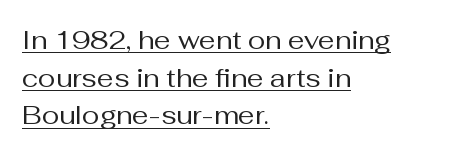
Q: Is the text bold? A: No.
Q: Is the text italic (slanted)? A: No, it is upright.
Q: Is the text underlined? A: Yes.
Q: How is the paragraph aligned? A: Left-aligned.
Q: Is the spacing between letters normal or unusually wide? A: Normal.
Q: Is the spacing between lines tight, normal or loose? A: Normal.
